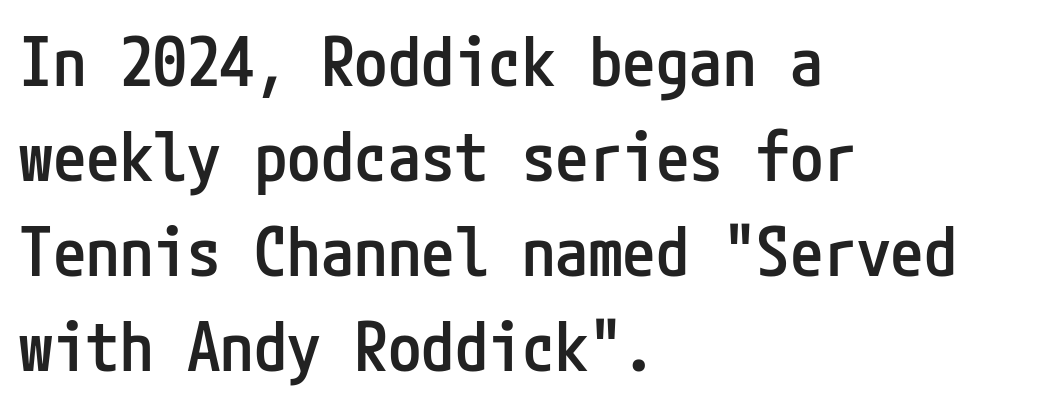
This is the regular roman posture of the typeface. Look at the stroke-to-counter ratio: somewhat heavy, a semibold. Successive baselines arrive at the customary interval. Serif or sans? Sans — the stroke terminals are bare. Does the copy run flush right? No — it runs flush left. Between one letter and the next there's only the usual sliver of space.
